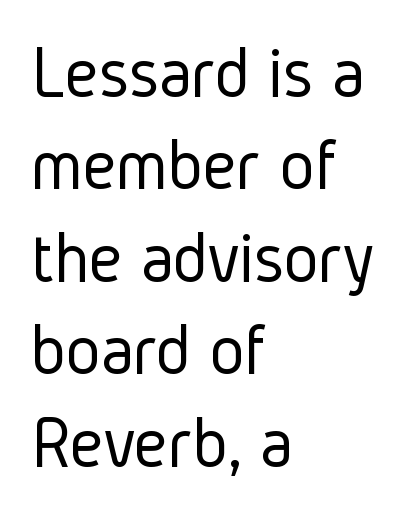
{"serif": "no", "italic": "no", "bold": "no", "weight": "light", "width": "condensed", "stroke_contrast": "low", "x_height": "medium", "monospaced": "no", "underline": "no", "align": "left", "line_spacing": "normal", "line_spacing_ratio": 1.25, "letter_spacing": "normal", "letter_spacing_em": 0.0, "glyph_px": 74}
